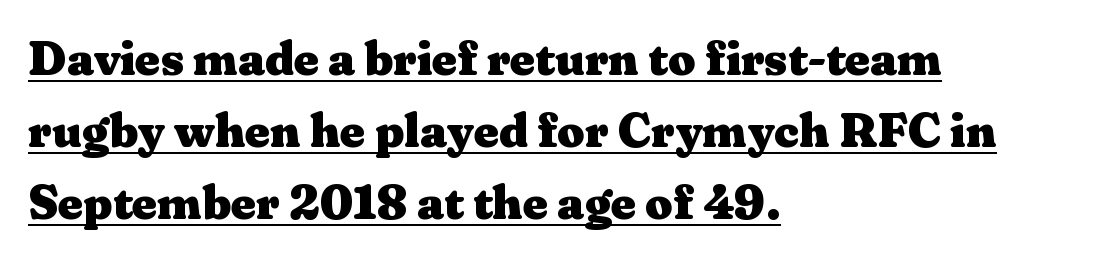
The passage shown stacks its lines at a standard gap. Proportional: the letters do not fall into vertical columns. A typesetter would call this zero additional tracking. Vertical strokes here are truly vertical. Weight check: bold — yes, fully.
